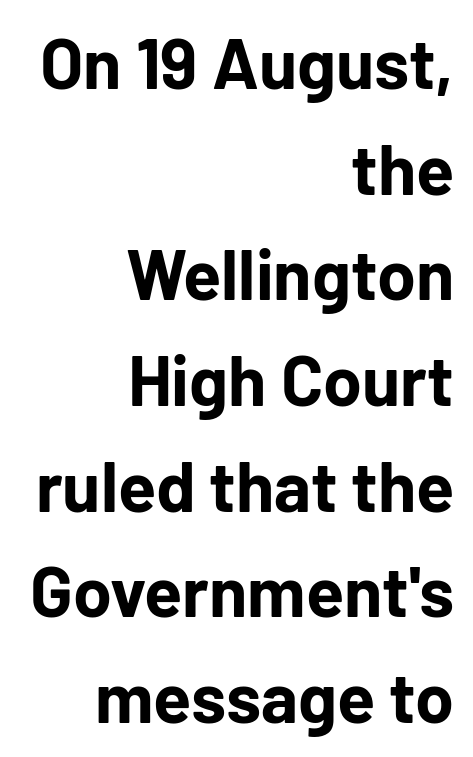
Q: Is the text bold? A: Yes.
Q: Is the text italic (slanted)? A: No, it is upright.
Q: Is the typeface a serif or a sans-serif typeface? A: Sans-serif.
Q: Is the text underlined? A: No.
Q: How is the paragraph aligned? A: Right-aligned.
Q: Is the spacing between letters normal or unusually wide? A: Normal.
Q: Is the spacing between lines tight, normal or loose? A: Normal.
Q: Width (condensed, normal, or wide)? A: Normal.
Q: Stroke contrast? A: Low.
Q: x-height? A: Medium.
Q: Monospaced? A: No.
